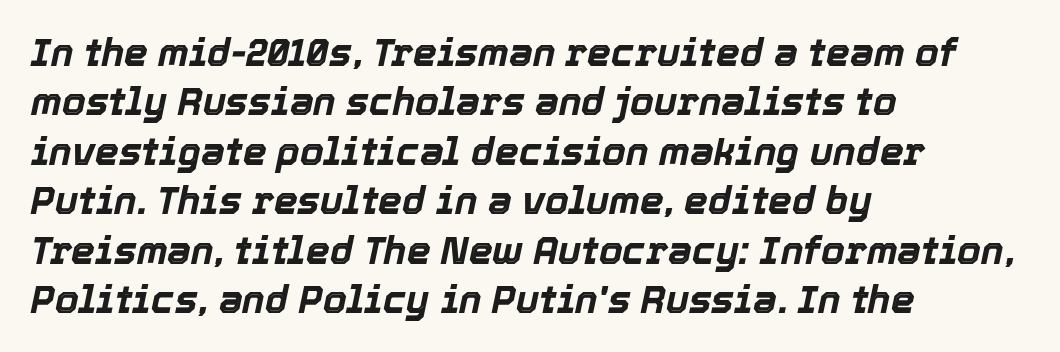
Q: Is the text bold? A: Yes.
Q: Is the text italic (slanted)? A: Yes, it leans right by about 12 degrees.
Q: Is the text underlined? A: No.
Q: How is the paragraph aligned? A: Left-aligned.
Q: Is the spacing between letters normal or unusually wide? A: Normal.
Q: Is the spacing between lines tight, normal or loose? A: Normal.
Q: Width (condensed, normal, or wide)? A: Normal.
Q: x-height? A: Medium.
Q: Monospaced? A: No.
